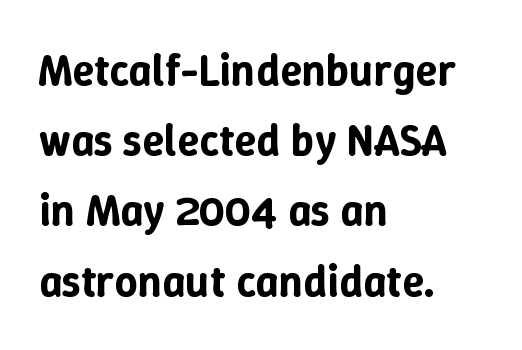
The font's upright variant was chosen for this text. Interline gaps are of average width in this sample. Caption: multi-line text, flush left, ragged right. Think of a printed novel: that variable character pitch is what you see here. Underlining? Definitely not there. Default kerning and tracking; the words read as compact shapes.
